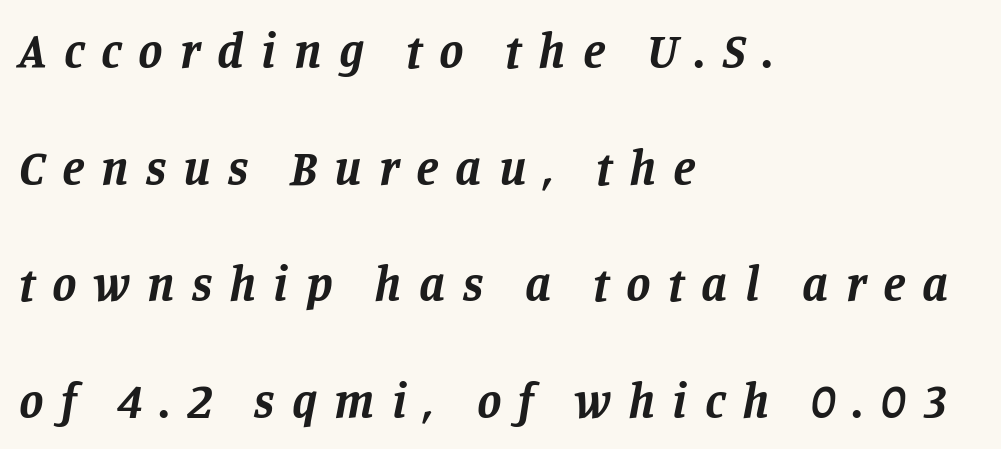
Q: Is the text bold? A: Yes.
Q: Is the text italic (slanted)? A: Yes, it leans right by about 11 degrees.
Q: Is the typeface a serif or a sans-serif typeface? A: Serif.
Q: Is the text underlined? A: No.
Q: How is the paragraph aligned? A: Left-aligned.
Q: Is the spacing between letters normal or unusually wide? A: Unusually wide.
Q: Is the spacing between lines tight, normal or loose? A: Loose.
Q: Width (condensed, normal, or wide)? A: Normal.
Q: Stroke contrast? A: Low.
Q: x-height? A: Large.
Q: Monospaced? A: No.
